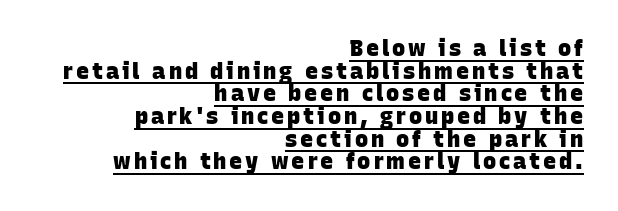
{"bold": "yes", "underline": "yes", "align": "right", "line_spacing": "tight", "line_spacing_ratio": 1.03, "glyph_px": 22}
